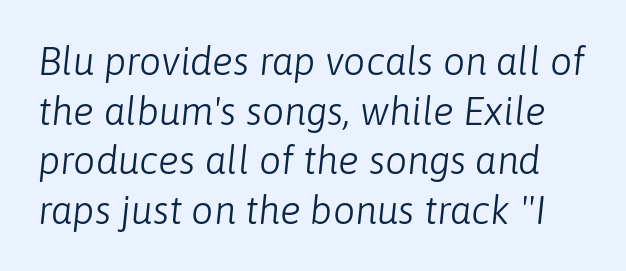
Vertical stems look standard width or narrower in stroke. Here the glyphs are tracked normally, forming tight word shapes. The letters are slanted; this is an italic face. The space beneath each line is pristine and unruled.
